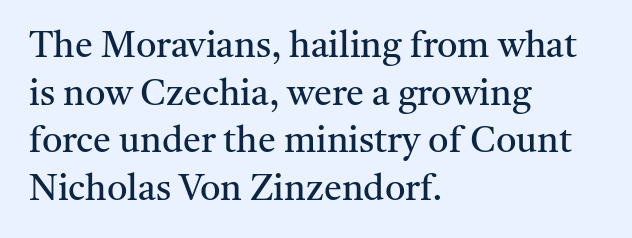
Q: Is the text bold? A: No.
Q: Is the text italic (slanted)? A: No, it is upright.
Q: Is the typeface a serif or a sans-serif typeface? A: Serif.
Q: Is the text underlined? A: No.
Q: How is the paragraph aligned? A: Left-aligned.
Q: Is the spacing between letters normal or unusually wide? A: Normal.
Q: Is the spacing between lines tight, normal or loose? A: Normal.
Q: Width (condensed, normal, or wide)? A: Normal.
Q: Stroke contrast? A: Medium.
Q: x-height? A: Medium.
Q: Monospaced? A: No.
